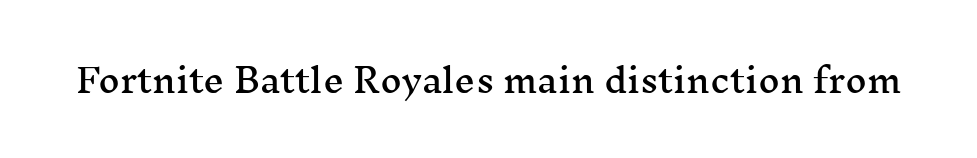
Q: Is the text italic (slanted)? A: No, it is upright.
Q: Is the typeface a serif or a sans-serif typeface? A: Serif.
Q: Is the text underlined? A: No.
Q: Is the spacing between letters normal or unusually wide? A: Normal.
Q: Width (condensed, normal, or wide)? A: Wide.
Q: Stroke contrast? A: Medium.
Q: x-height? A: Medium.
Q: Monospaced? A: No.
